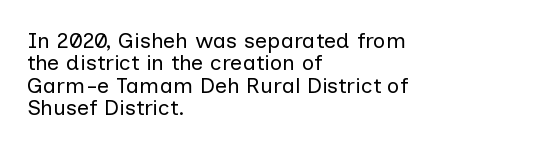
Q: Is the text bold? A: No.
Q: Is the text italic (slanted)? A: No, it is upright.
Q: Is the text underlined? A: No.
Q: How is the paragraph aligned? A: Left-aligned.
Q: Is the spacing between letters normal or unusually wide? A: Normal.
Q: Is the spacing between lines tight, normal or loose? A: Tight.
